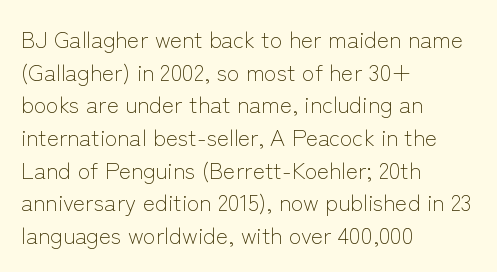
The image shows 23 px text type, upright; set left-aligned, normal line spacing (1.42x), normal letter spacing, not underlined.
